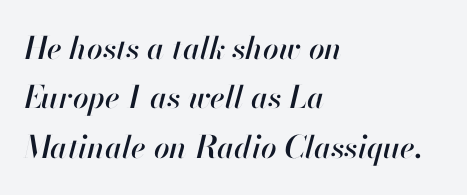
Q: Is the text italic (slanted)? A: Yes, it leans right by about 13 degrees.
Q: Is the text underlined? A: No.
Q: How is the paragraph aligned? A: Left-aligned.
Q: Is the spacing between letters normal or unusually wide? A: Normal.
Q: Is the spacing between lines tight, normal or loose? A: Normal.
Q: Width (condensed, normal, or wide)? A: Normal.
Q: Stroke contrast? A: High.
Q: x-height? A: Small.
Q: Monospaced? A: No.
